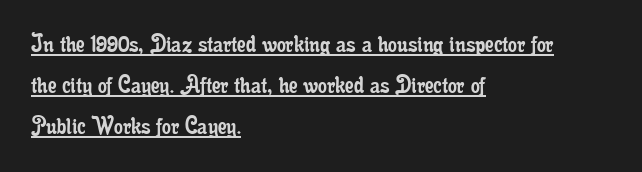
Q: Is the text bold? A: No.
Q: Is the text italic (slanted)? A: No, it is upright.
Q: Is the typeface a serif or a sans-serif typeface? A: Serif.
Q: Is the text underlined? A: Yes.
Q: How is the paragraph aligned? A: Left-aligned.
Q: Is the spacing between letters normal or unusually wide? A: Normal.
Q: Is the spacing between lines tight, normal or loose? A: Normal.
Q: Width (condensed, normal, or wide)? A: Condensed.
Q: Stroke contrast? A: Low.
Q: x-height? A: Small.
Q: Monospaced? A: No.
